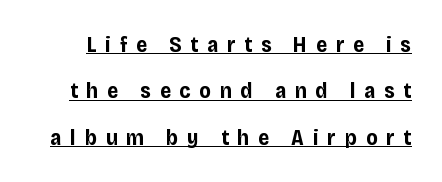
A rule runs beneath these lines of type. The type sits square on the baseline with zero lean. Notice the wide empty band between every row — that's loose leading. The line texture is sparse and dotted thanks to wide tracking.
